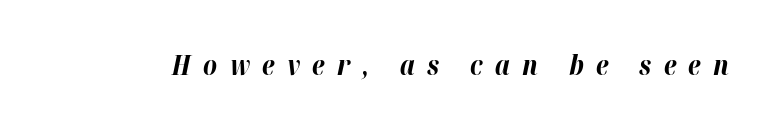
Q: Is the text bold? A: Yes.
Q: Is the text italic (slanted)? A: Yes, it leans right by about 12 degrees.
Q: Is the text underlined? A: No.
Q: Is the spacing between letters normal or unusually wide? A: Unusually wide.
